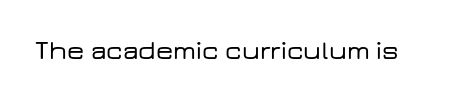
The image shows 27 px text type, upright; set normal letter spacing, not underlined.
